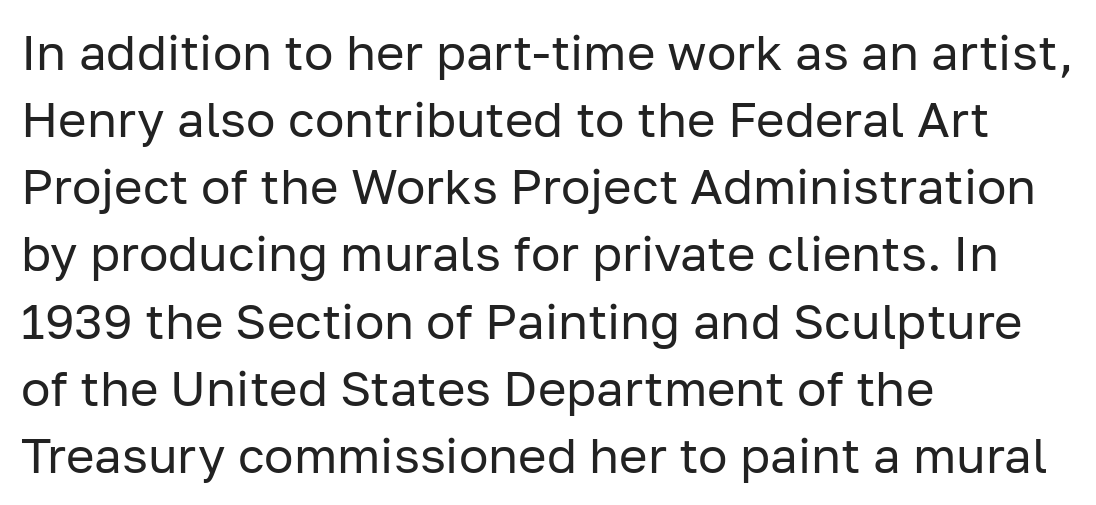
These lines are rendered in a variable-pitch font. The rows are spaced the way most documents space them. Is the letter spacing exaggerated? No — it looks like the ordinary default. The font is comparable to plain body text, perhaps lighter.
